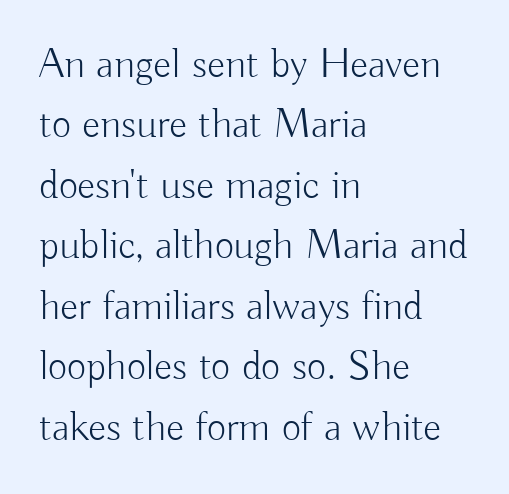
The image shows 42 px light sans-serif type, upright; set left-aligned, normal line spacing (1.44x), normal letter spacing, not underlined; low stroke contrast and a small x-height.
